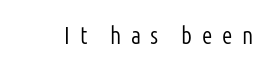
{"italic": "no", "bold": "no", "underline": "no", "letter_spacing": "wide", "letter_spacing_em": 0.4, "glyph_px": 24}
